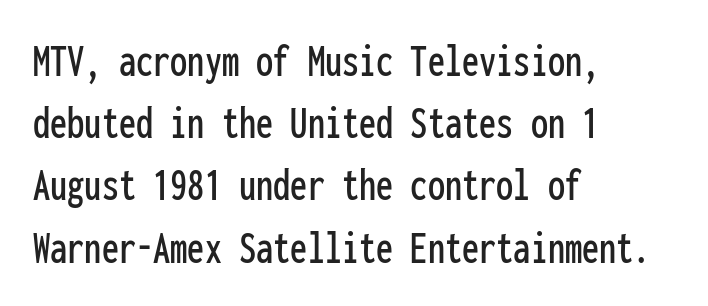
A normal amount of white space separates one row of letters from the next. The foot of each line stays bare and open. Is there any slant? The stems are plumb. This sample is left-justified, so line endings fall wherever the words run out. Looks like terminal output: every glyph gets an equal slot.
